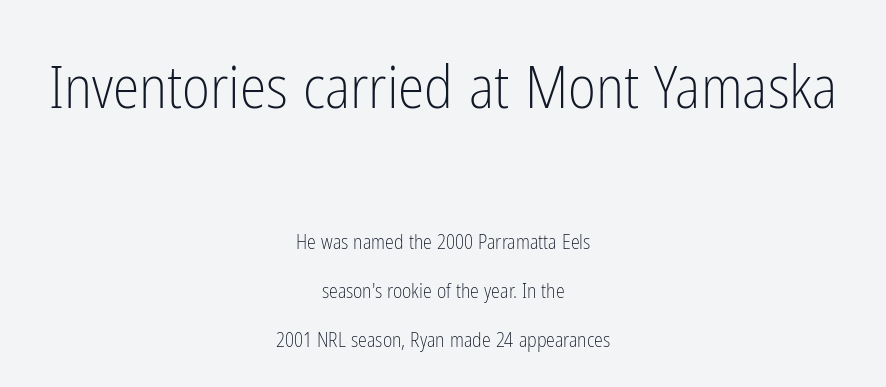
{"serif": "no", "italic": "no", "bold": "no", "weight": "light", "width": "condensed", "stroke_contrast": "low", "x_height": "medium", "monospaced": "no", "underline": "no", "align": "center", "line_spacing": "loose", "line_spacing_ratio": 2.46, "letter_spacing": "normal", "letter_spacing_em": 0.0, "larger_block": "first", "size_ratio": 3.0, "glyph_px": 60}
